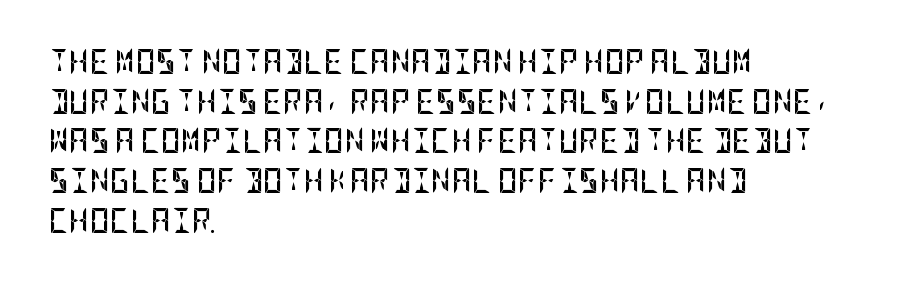
The words here are not underlined. Glyph-to-glyph distance matches everyday printed text. The rows are spaced the way most documents space them. The lettering holds an erect, upright posture throughout. Heavy-handed strokes throughout: this text is bold. Which margin do the lines hug? The left one — the right edge is uneven.
